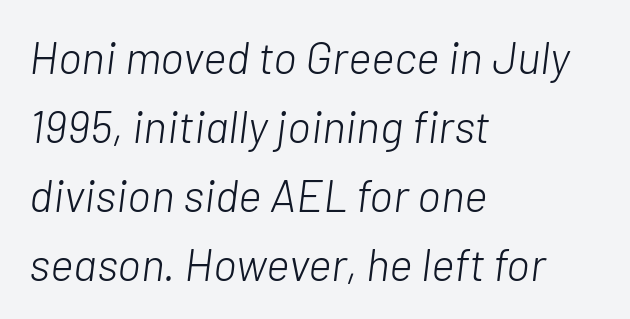
The weight would be labelled regular, book, light, or lighter still. Does extra space separate the letters? No, they use regular spacing. Do the characters align in a grid? No, the font is proportional. Decoration check: the copy has no underline. Reading down the block, your eye returns to a fixed left position each line. This sample uses an oblique cut, with every glyph tilted off the vertical.
